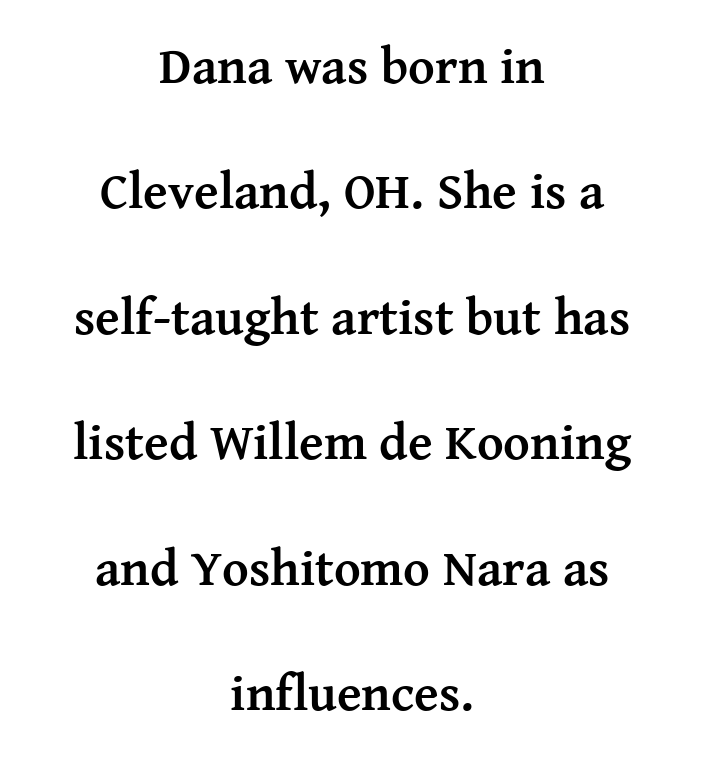
{"serif": "yes", "italic": "no", "bold": "yes", "weight": "semibold", "width": "normal", "stroke_contrast": "medium", "x_height": "medium", "monospaced": "no", "underline": "no", "align": "center", "line_spacing": "loose", "line_spacing_ratio": 2.46, "letter_spacing": "normal", "letter_spacing_em": 0.0, "glyph_px": 51}
